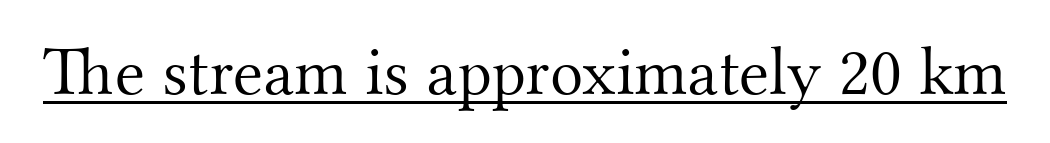
This rendering features underlined lettering. This is serif lettering, the kind often seen in printed books. These lines are rendered in a variable-pitch font. A typesetter would mark this as roman, not italic. Each stroke keeps to a modest, everyday thickness or less.
